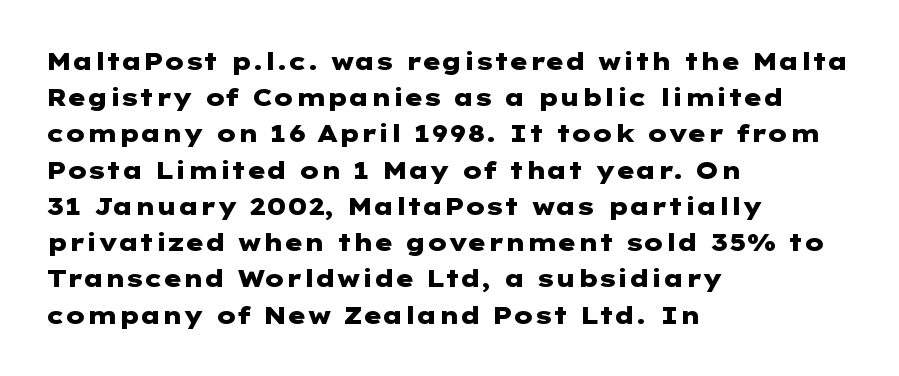
The vertical gap from one line to the next is medium. In terms of posture, this sample is upright. Look at the stroke-to-counter ratio: heavy, a bold. Clear beneath every line of the passage. Casual observation: everything's shoved over to the left. You could call the tracking neutral — neither tight nor loose.
